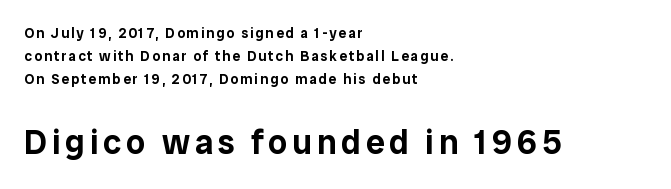
Q: Is the text italic (slanted)? A: No, it is upright.
Q: Is the typeface a serif or a sans-serif typeface? A: Sans-serif.
Q: Is the text underlined? A: No.
Q: How is the paragraph aligned? A: Left-aligned.
Q: Is the spacing between lines tight, normal or loose? A: Normal.
Q: Which block of text is set in a larger size, the first (top) or the second (bottom)? A: The second (bottom) one.
Q: Width (condensed, normal, or wide)? A: Normal.
Q: Stroke contrast? A: Low.
Q: x-height? A: Medium.
Q: Monospaced? A: No.
